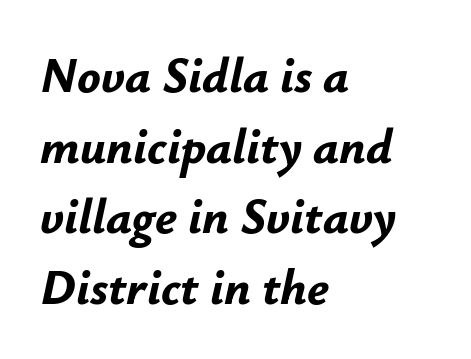
{"italic": "yes", "lean": "right", "slant_degrees": 12, "bold": "yes", "weight": "bold", "width": "normal", "stroke_contrast": "low", "x_height": "small", "monospaced": "no", "underline": "no", "align": "left", "line_spacing": "normal", "line_spacing_ratio": 1.44, "letter_spacing": "normal", "letter_spacing_em": 0.0, "glyph_px": 49}
